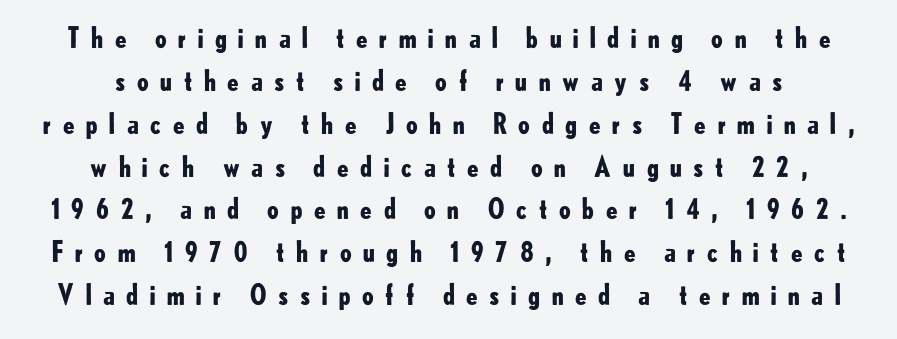
Q: Is the text bold? A: Yes.
Q: Is the text italic (slanted)? A: No, it is upright.
Q: Is the typeface a serif or a sans-serif typeface? A: Sans-serif.
Q: Is the text underlined? A: No.
Q: Is the spacing between letters normal or unusually wide? A: Unusually wide.
Q: Is the spacing between lines tight, normal or loose? A: Normal.
Q: Width (condensed, normal, or wide)? A: Normal.
Q: Stroke contrast? A: Low.
Q: x-height? A: Small.
Q: Monospaced? A: No.
